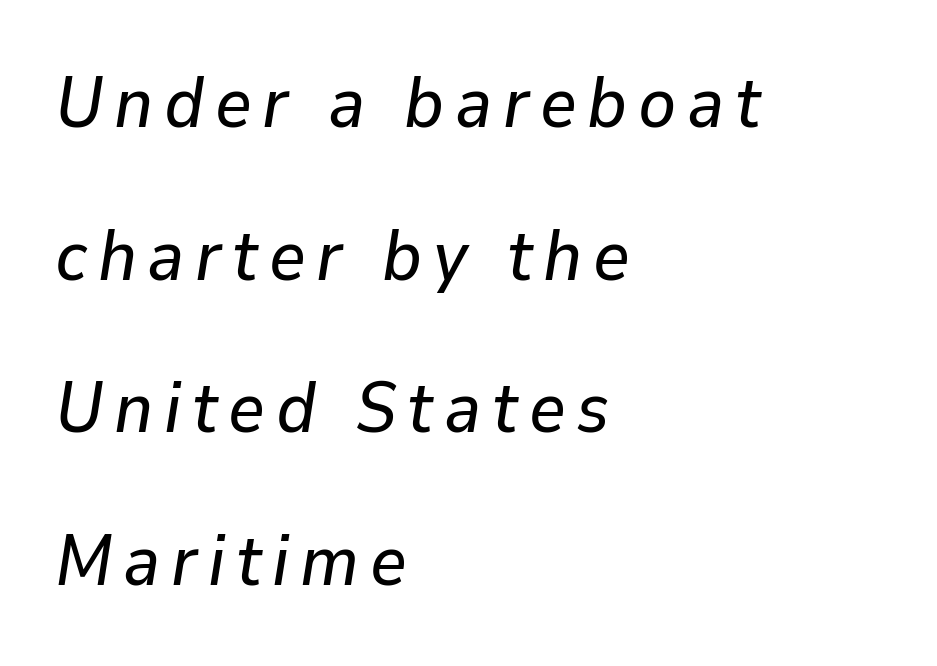
It's the slanting kind of type. Left-aligned paragraph, ragged on the right. In terms of leading, this rendering errs on the spacious side. Nobody drew a line under any word here. Each letter keeps its own natural width here, so spacing adapts to shape.
